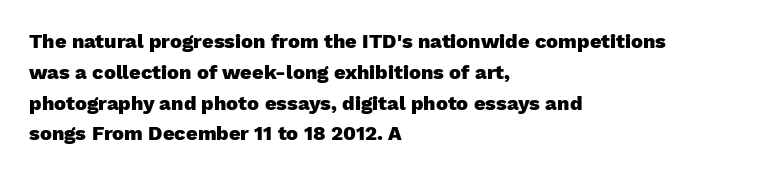
{"italic": "no", "bold": "yes", "underline": "no", "align": "left", "line_spacing": "normal", "line_spacing_ratio": 1.54, "letter_spacing": "normal", "letter_spacing_em": 0.0, "glyph_px": 20}
